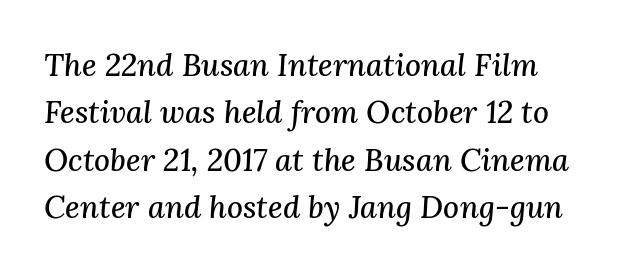
{"serif": "yes", "italic": "yes", "lean": "right", "slant_degrees": 3, "width": "normal", "stroke_contrast": "medium", "x_height": "medium", "monospaced": "no", "underline": "no", "align": "left", "line_spacing": "normal", "line_spacing_ratio": 1.53, "letter_spacing": "normal", "letter_spacing_em": 0.0, "glyph_px": 31}
